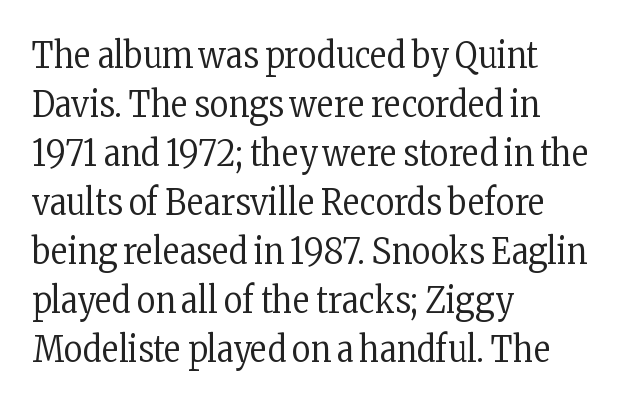
{"serif": "yes", "italic": "no", "bold": "no", "weight": "regular", "width": "condensed", "stroke_contrast": "low", "x_height": "medium", "monospaced": "no", "underline": "no", "align": "left", "line_spacing": "normal", "line_spacing_ratio": 1.36, "letter_spacing": "normal", "letter_spacing_em": 0.0, "glyph_px": 36}
